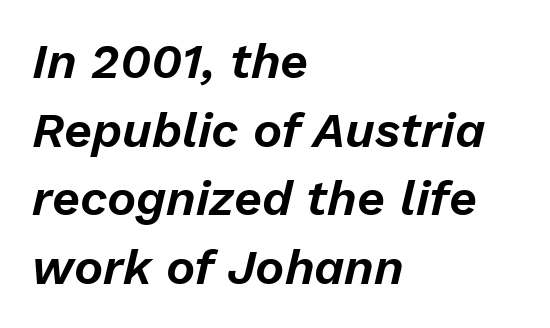
The image shows 49 px text type, italic (leaning right); set left-aligned, normal line spacing (1.4x), normal letter spacing, not underlined; low stroke contrast and a medium x-height.
